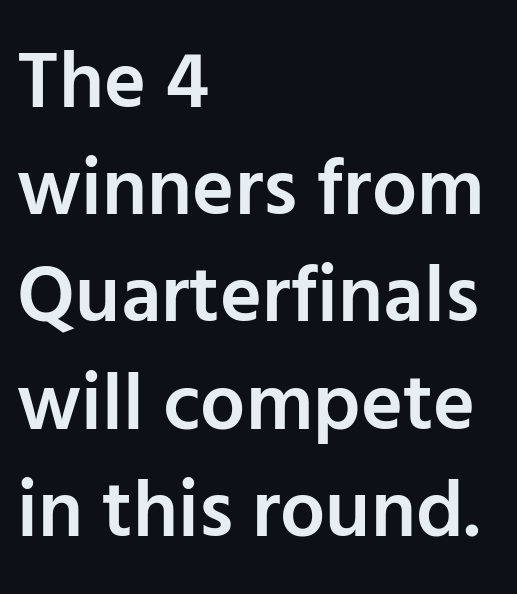
Q: Is the text bold? A: Semi-bold.
Q: Is the text italic (slanted)? A: No, it is upright.
Q: Is the typeface a serif or a sans-serif typeface? A: Sans-serif.
Q: Is the text underlined? A: No.
Q: How is the paragraph aligned? A: Left-aligned.
Q: Is the spacing between letters normal or unusually wide? A: Normal.
Q: Is the spacing between lines tight, normal or loose? A: Normal.
Q: Width (condensed, normal, or wide)? A: Normal.
Q: Stroke contrast? A: Low.
Q: x-height? A: Medium.
Q: Monospaced? A: No.
